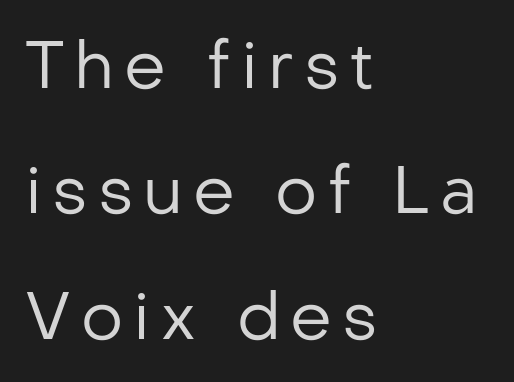
{"serif": "no", "italic": "no", "bold": "no", "weight": "regular", "width": "normal", "stroke_contrast": "low", "x_height": "medium", "monospaced": "no", "underline": "no", "align": "left", "line_spacing": "loose", "line_spacing_ratio": 1.9, "glyph_px": 66}
